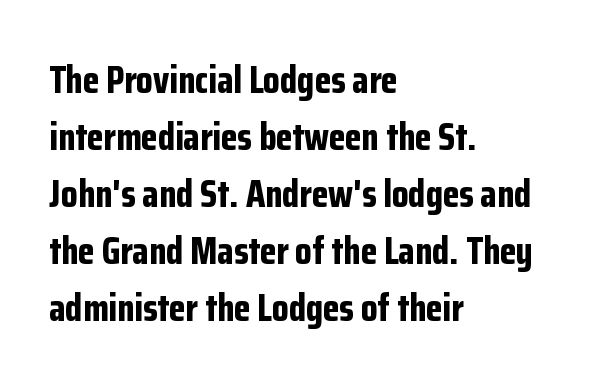
{"serif": "no", "italic": "no", "bold": "yes", "weight": "bold", "width": "condensed", "stroke_contrast": "low", "x_height": "medium", "monospaced": "no", "underline": "no", "align": "left", "line_spacing": "normal", "line_spacing_ratio": 1.5, "letter_spacing": "normal", "letter_spacing_em": 0.0, "glyph_px": 38}
